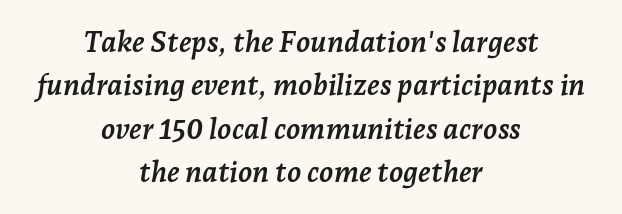
Looking at the ascenders, they clearly lean. Strong, thick strokes mark this as bold type. Here the glyphs are tracked normally, forming tight word shapes. The setting favours the middle, as headings and verse often do. The leading is moderate, giving the passage an even texture.
